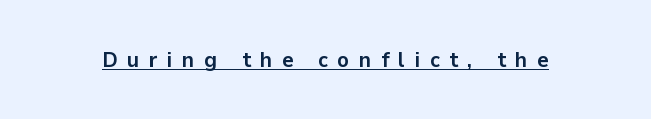
Q: Is the text bold? A: Yes.
Q: Is the text italic (slanted)? A: No, it is upright.
Q: Is the text underlined? A: Yes.
Q: Is the spacing between letters normal or unusually wide? A: Unusually wide.
